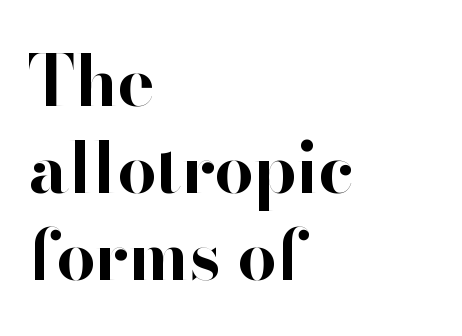
{"serif": "no", "italic": "no", "bold": "yes", "weight": "bold", "width": "normal", "stroke_contrast": "high", "x_height": "small", "monospaced": "no", "underline": "no", "align": "left", "line_spacing": "normal", "line_spacing_ratio": 1.26, "letter_spacing": "normal", "letter_spacing_em": 0.0, "glyph_px": 69}
